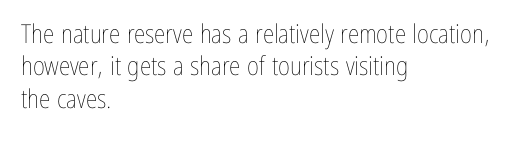
{"italic": "no", "bold": "no", "underline": "no", "align": "left", "line_spacing": "normal", "line_spacing_ratio": 1.25, "letter_spacing": "normal", "letter_spacing_em": 0.0, "glyph_px": 26}
